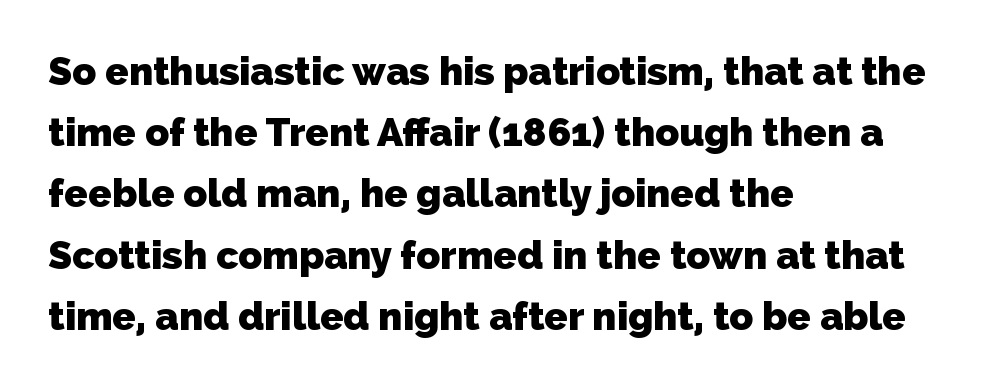
The image shows 39 px heavy sans-serif type; set left-aligned, normal line spacing (1.57x), normal letter spacing, not underlined; low stroke contrast and a medium x-height.
